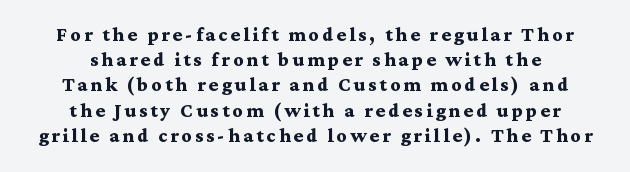
Summary of vertical rhythm: compact, with narrow interline spacing. This is roman type, the default non-slanted kind. Honestly, there is no underline to notice here at all. Every row of glyphs is offset so its center matches the block's center. I'd describe the lettering as bold — thick and assertive.
